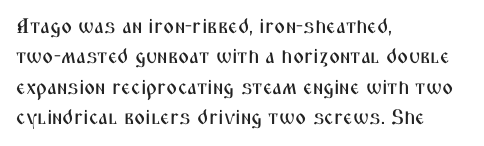
{"italic": "no", "underline": "no", "align": "left", "line_spacing": "normal", "line_spacing_ratio": 1.45, "letter_spacing": "normal", "letter_spacing_em": 0.0, "glyph_px": 21}
